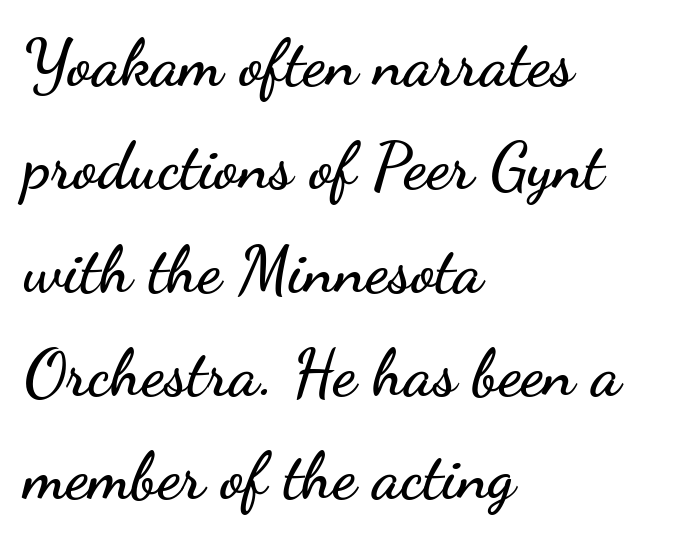
{"serif": "no", "width": "wide", "stroke_contrast": "low", "x_height": "small", "monospaced": "no", "underline": "no", "align": "left", "line_spacing": "normal", "line_spacing_ratio": 1.59, "letter_spacing": "normal", "letter_spacing_em": 0.0, "glyph_px": 65}
